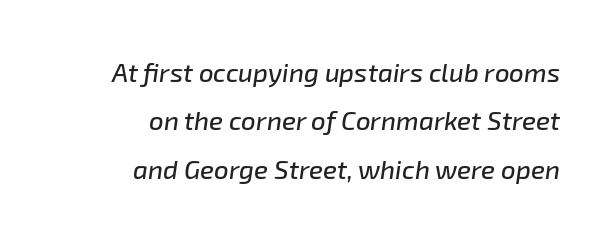
{"italic": "yes", "lean": "right", "slant_degrees": 8, "underline": "no", "align": "right", "line_spacing_ratio": 1.86, "letter_spacing": "normal", "letter_spacing_em": 0.0, "glyph_px": 26}
